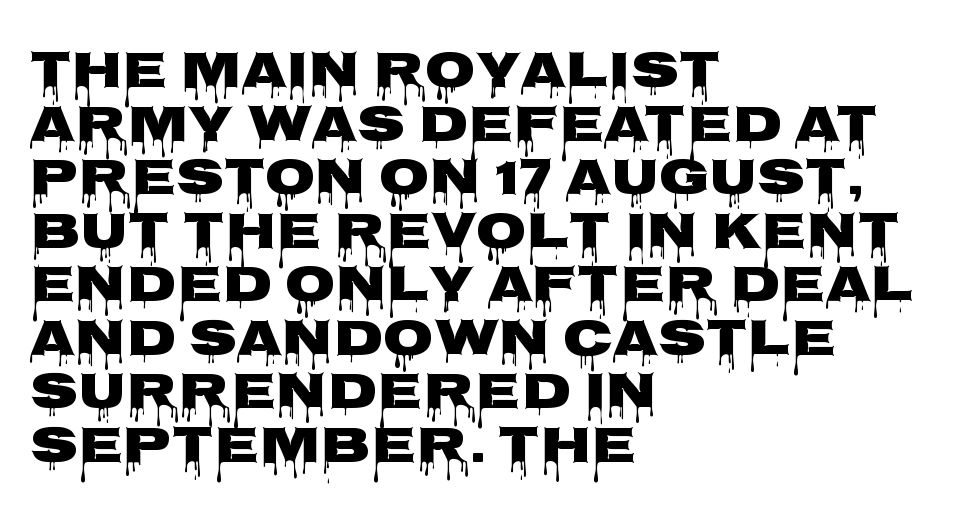
The image shows 52 px wide sans-serif type, upright; set left-aligned, tight line spacing (1.03x), normal letter spacing, not underlined; low stroke contrast and a large x-height.
